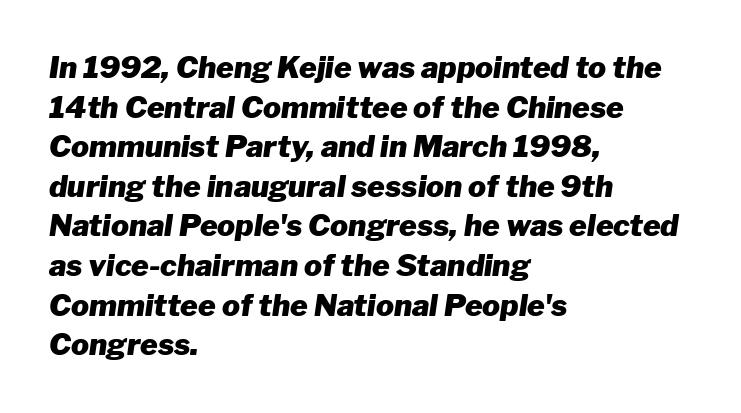
The image shows 30 px heavy type, italic (leaning right); set left-aligned, normal line spacing (1.32x), normal letter spacing, not underlined; low stroke contrast and a medium x-height.
